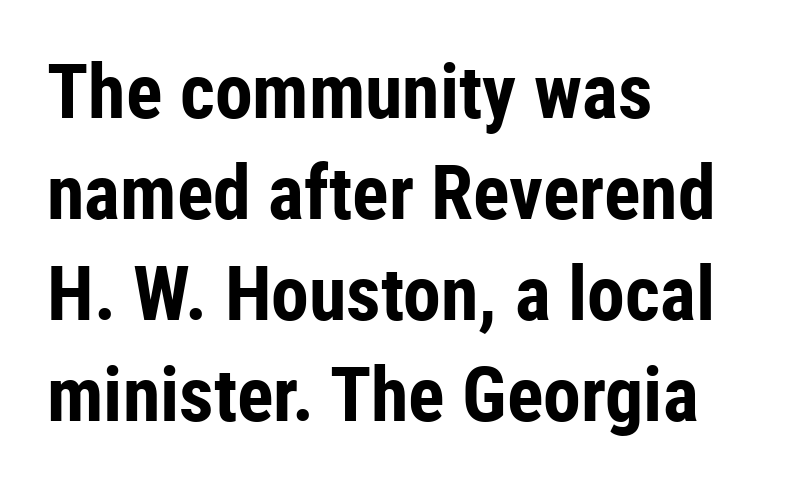
The image shows 76 px bold, condensed sans-serif type, upright; set left-aligned, normal line spacing (1.33x), normal letter spacing, not underlined; low stroke contrast and a medium x-height.
